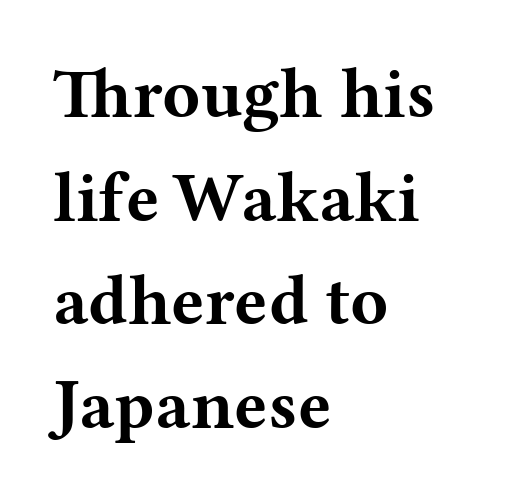
This rendering uses left alignment, leaving the right contour irregular. I'd describe the lettering as bold — thick and assertive. This sample uses plain, unmodified letter spacing. The letters advance in unequal steps, a hallmark of proportional type.
